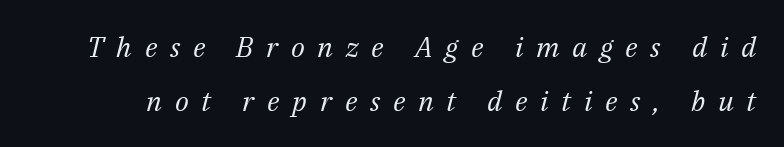
{"serif": "yes", "italic": "yes", "lean": "right", "slant_degrees": 14, "bold": "no", "weight": "regular", "width": "normal", "stroke_contrast": "medium", "x_height": "medium", "monospaced": "no", "underline": "no", "line_spacing": "loose", "line_spacing_ratio": 1.92, "letter_spacing": "wide", "letter_spacing_em": 0.45, "glyph_px": 28}
